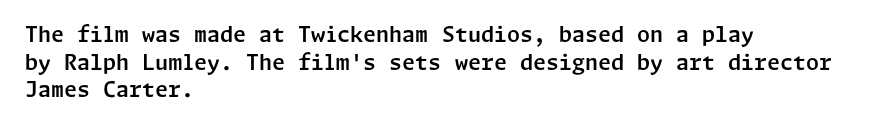
The image shows 21 px text type, upright; set left-aligned, normal line spacing (1.32x), normal letter spacing, not underlined.
